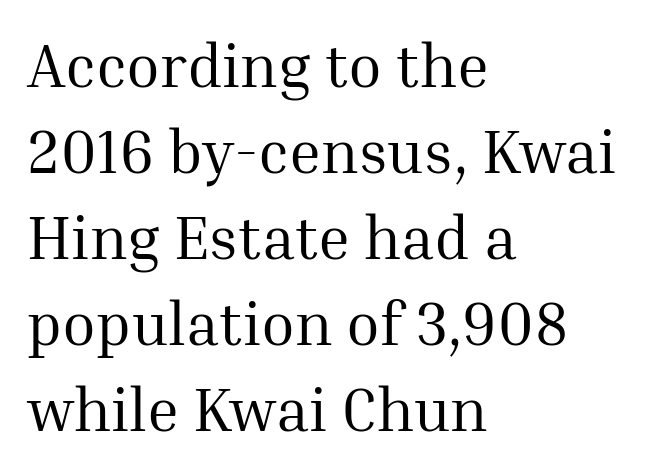
Q: Is the text bold? A: No.
Q: Is the text italic (slanted)? A: No, it is upright.
Q: Is the typeface a serif or a sans-serif typeface? A: Serif.
Q: Is the text underlined? A: No.
Q: How is the paragraph aligned? A: Left-aligned.
Q: Is the spacing between letters normal or unusually wide? A: Normal.
Q: Is the spacing between lines tight, normal or loose? A: Normal.
Q: Width (condensed, normal, or wide)? A: Normal.
Q: Stroke contrast? A: Medium.
Q: x-height? A: Medium.
Q: Monospaced? A: No.
